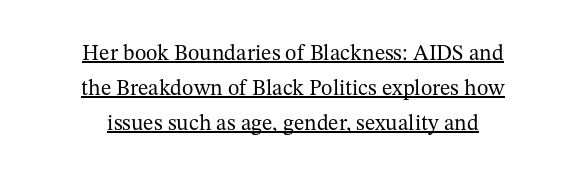
{"italic": "no", "bold": "no", "underline": "yes", "align": "center", "line_spacing": "normal", "line_spacing_ratio": 1.59, "letter_spacing": "normal", "letter_spacing_em": 0.0, "glyph_px": 22}
